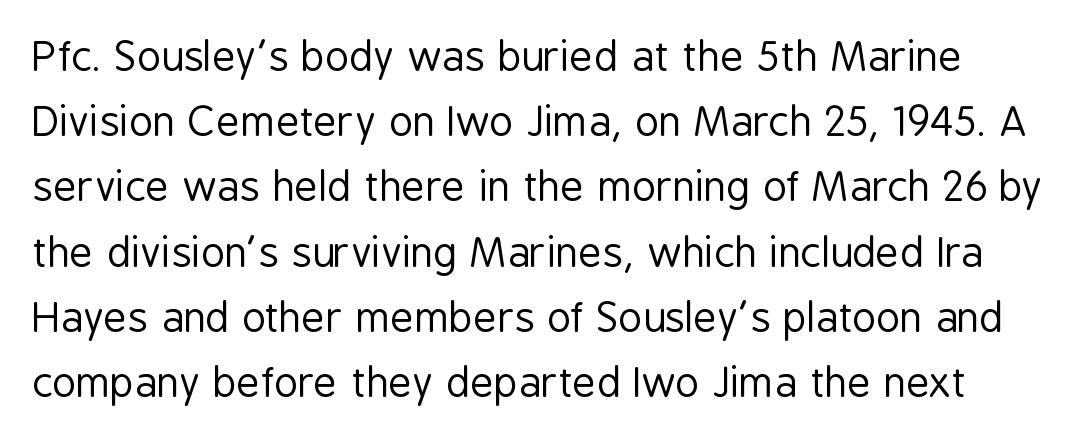
The image shows 41 px regular-weight, condensed sans-serif type, upright; set normal line spacing (1.59x), normal letter spacing, not underlined; low stroke contrast and a medium x-height.
